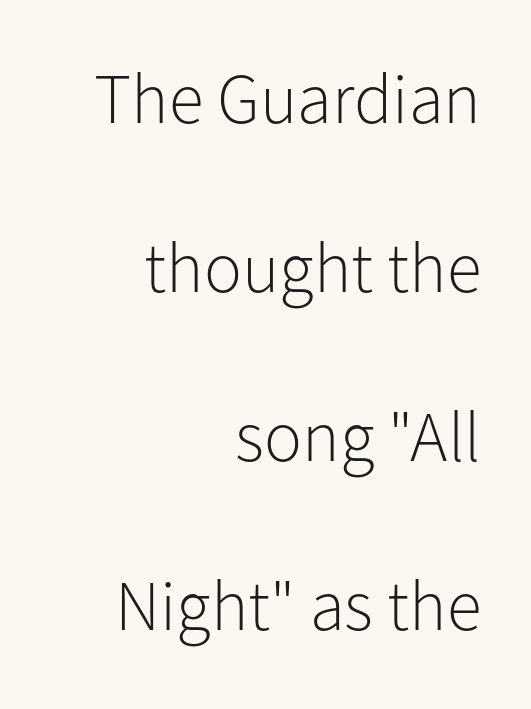
{"serif": "no", "italic": "no", "bold": "no", "weight": "light", "width": "normal", "stroke_contrast": "low", "x_height": "medium", "monospaced": "no", "underline": "no", "align": "right", "line_spacing": "loose", "line_spacing_ratio": 2.38, "letter_spacing": "normal", "letter_spacing_em": 0.0, "glyph_px": 71}
